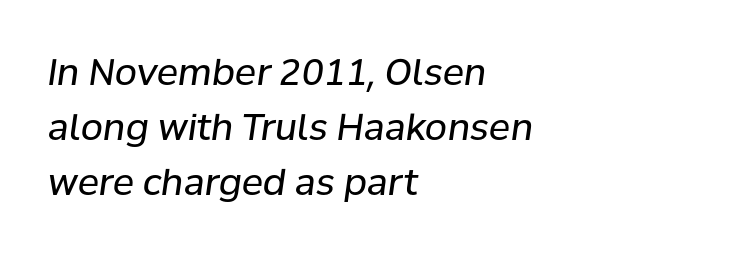
How would I describe the line gaps? Plain and ordinary. Does extra space separate the letters? No, they use regular spacing. Compared with a typical body face, this is equally light or lighter still. Observe the lean: these are italic letterforms. Do the characters align in a grid? No, the font is proportional.
